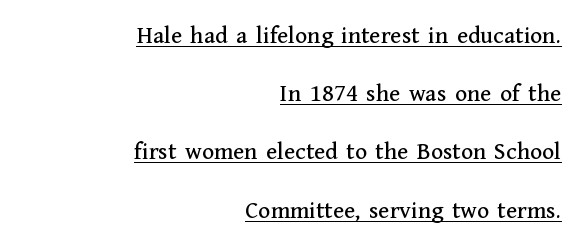
{"italic": "no", "underline": "yes", "align": "right", "line_spacing": "loose", "line_spacing_ratio": 2.33, "letter_spacing": "normal", "letter_spacing_em": 0.0, "glyph_px": 25}
